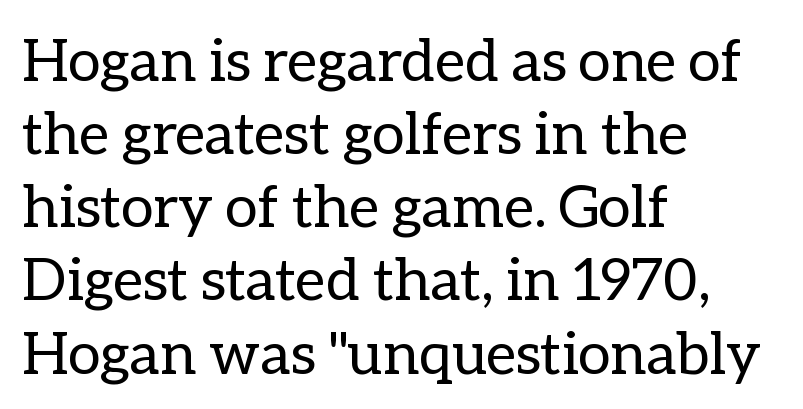
Q: Is the text bold? A: No.
Q: Is the text italic (slanted)? A: No, it is upright.
Q: Is the text underlined? A: No.
Q: How is the paragraph aligned? A: Left-aligned.
Q: Is the spacing between letters normal or unusually wide? A: Normal.
Q: Width (condensed, normal, or wide)? A: Normal.
Q: Stroke contrast? A: Low.
Q: x-height? A: Medium.
Q: Monospaced? A: No.
